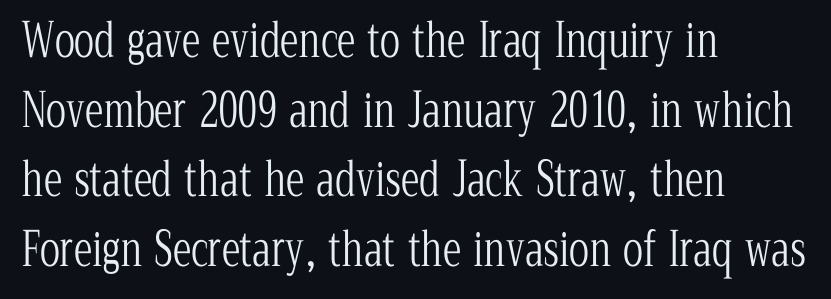
Each row of text sits above clean, open space. The letterforms sit at book weight or below. The lines in this sample share a left origin and differ only in where they stop. Looks like regular typesetting: each glyph gets only the width it needs.
